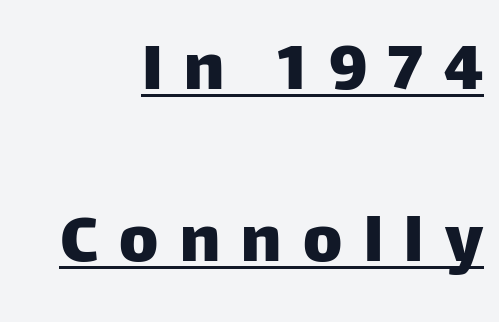
The image shows 74 px sans-serif type, upright; set right-aligned, loose line spacing (2.33x), unusually wide letter spacing (+0.29 em), underlined; low stroke contrast and a large x-height.
